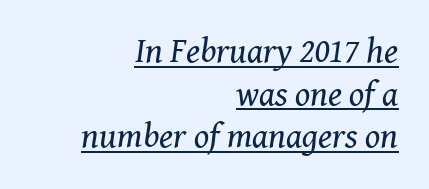
Weight: regular or lighter. The paragraph has a hard right edge and a soft left edge. The letters advance in unequal steps, a hallmark of proportional type. Short note: letters normally spaced.
